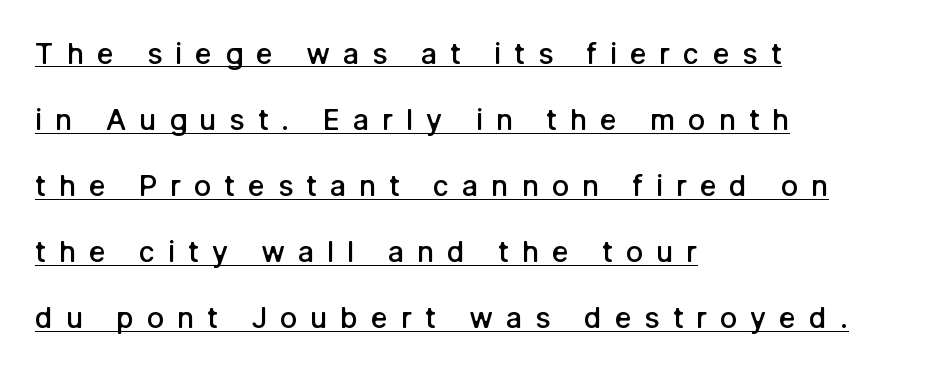
The image shows 29 px semibold sans-serif type, upright; set left-aligned, loose line spacing (2.28x), unusually wide letter spacing (+0.44 em), underlined; low stroke contrast and a medium x-height.
